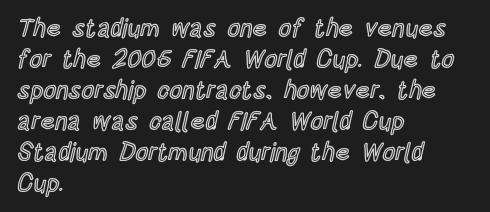
Clear beneath every line of the passage. Is the block centered? No — it sits flush against the left margin. Observe the ordinary spacing: letters are neighbours, not strangers.
